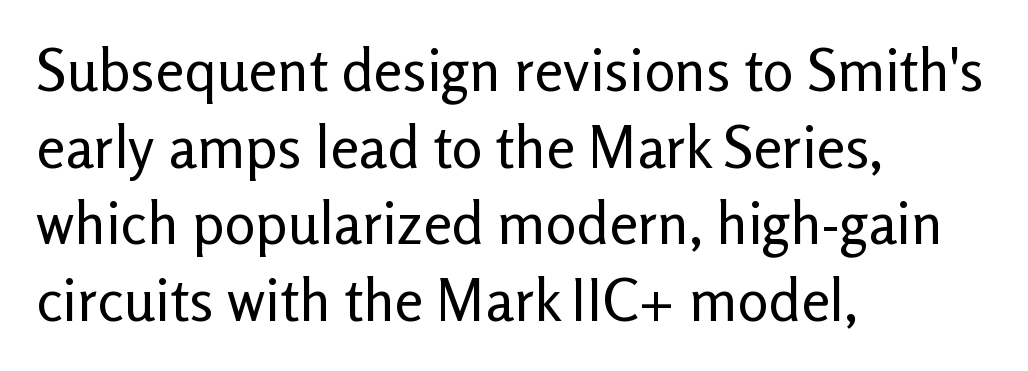
Q: Is the text bold? A: No.
Q: Is the text italic (slanted)? A: No, it is upright.
Q: Is the typeface a serif or a sans-serif typeface? A: Sans-serif.
Q: Is the text underlined? A: No.
Q: How is the paragraph aligned? A: Left-aligned.
Q: Is the spacing between letters normal or unusually wide? A: Normal.
Q: Is the spacing between lines tight, normal or loose? A: Normal.
Q: Width (condensed, normal, or wide)? A: Normal.
Q: Stroke contrast? A: Low.
Q: x-height? A: Medium.
Q: Monospaced? A: No.
